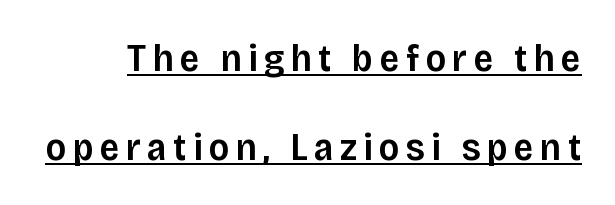
{"serif": "no", "italic": "no", "bold": "semi", "weight": "semibold", "width": "normal", "stroke_contrast": "low", "x_height": "large", "monospaced": "no", "underline": "yes", "line_spacing": "loose", "line_spacing_ratio": 2.28, "glyph_px": 39}
